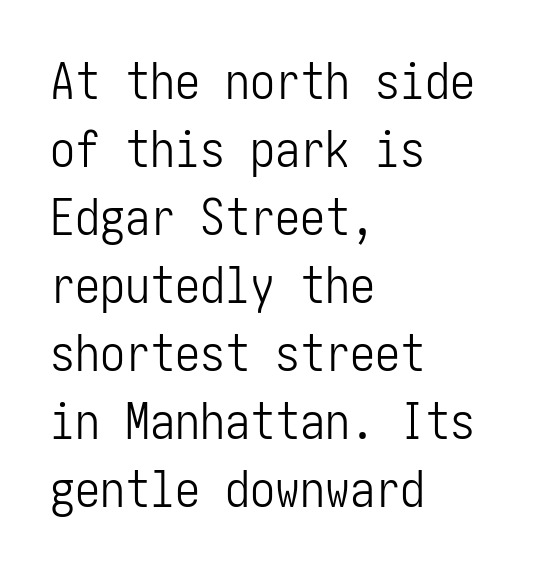
Q: Is the text bold? A: No.
Q: Is the text italic (slanted)? A: No, it is upright.
Q: Is the typeface a serif or a sans-serif typeface? A: Sans-serif.
Q: Is the text underlined? A: No.
Q: How is the paragraph aligned? A: Left-aligned.
Q: Is the spacing between letters normal or unusually wide? A: Normal.
Q: Is the spacing between lines tight, normal or loose? A: Normal.
Q: Width (condensed, normal, or wide)? A: Condensed.
Q: Stroke contrast? A: Low.
Q: x-height? A: Medium.
